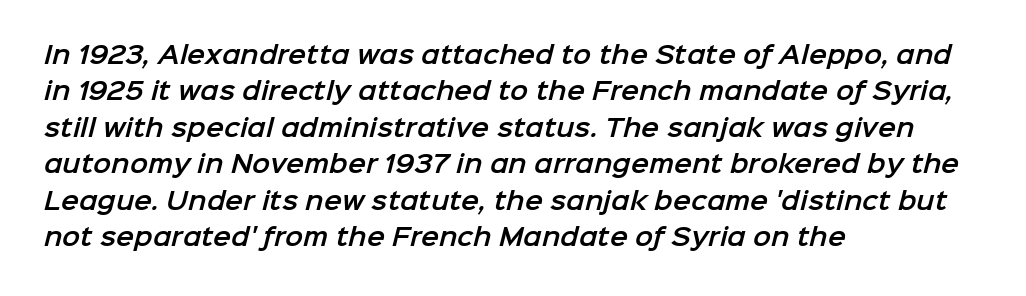
Q: Is the text underlined? A: No.
Q: How is the paragraph aligned? A: Left-aligned.
Q: Is the spacing between letters normal or unusually wide? A: Normal.
Q: Is the spacing between lines tight, normal or loose? A: Normal.
